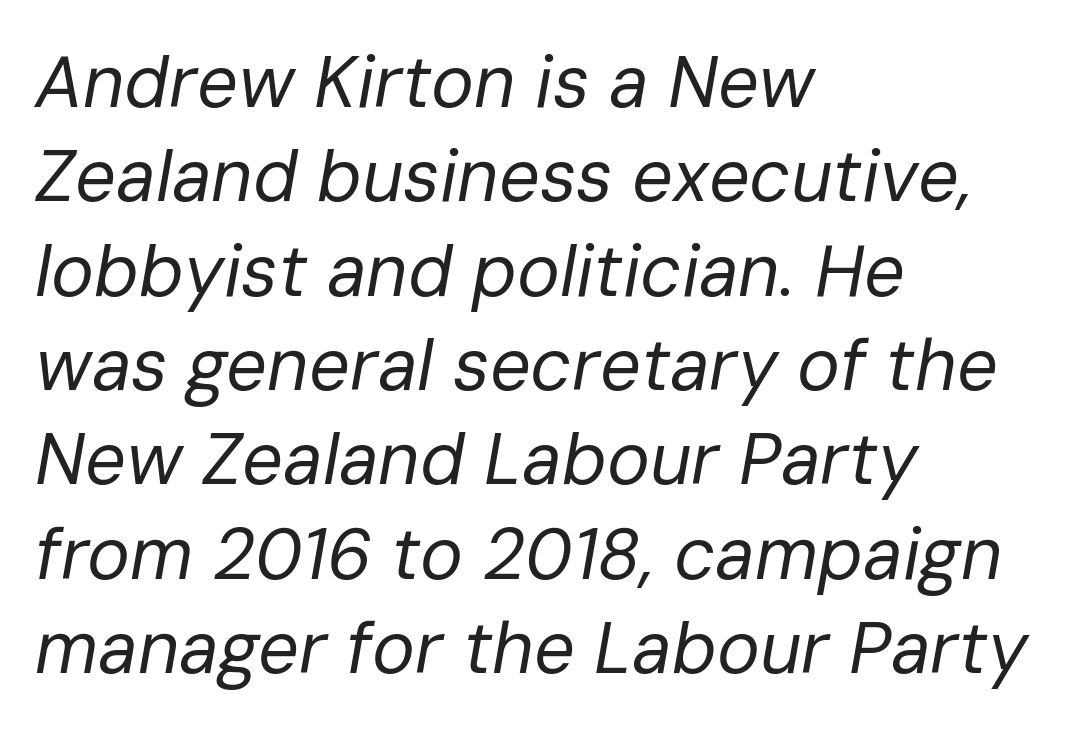
The passage shown is not bold in any degree. Spacing verdict: proportional, widths tailored to each character. Where is the straight margin? On the left. Glyph-to-glyph distance matches everyday printed text. It's the slanting kind of type.
